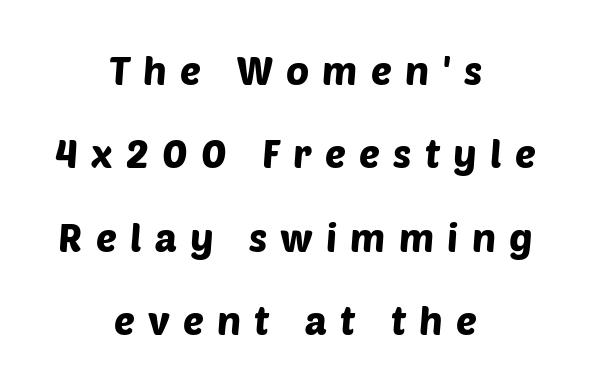
The image shows 39 px sans-serif type; set centered, loose line spacing (2.14x), unusually wide letter spacing (+0.34 em), not underlined; low stroke contrast and a large x-height.
